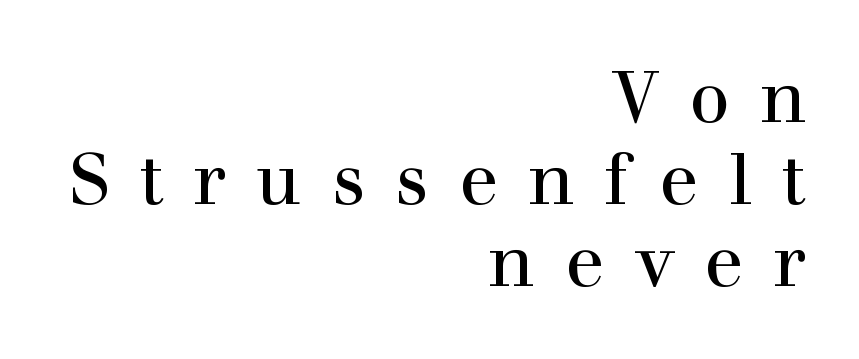
Q: Is the text italic (slanted)? A: No, it is upright.
Q: Is the typeface a serif or a sans-serif typeface? A: Serif.
Q: Is the text underlined? A: No.
Q: How is the paragraph aligned? A: Right-aligned.
Q: Is the spacing between letters normal or unusually wide? A: Unusually wide.
Q: Is the spacing between lines tight, normal or loose? A: Tight.
Q: Width (condensed, normal, or wide)? A: Normal.
Q: x-height? A: Medium.
Q: Monospaced? A: No.
